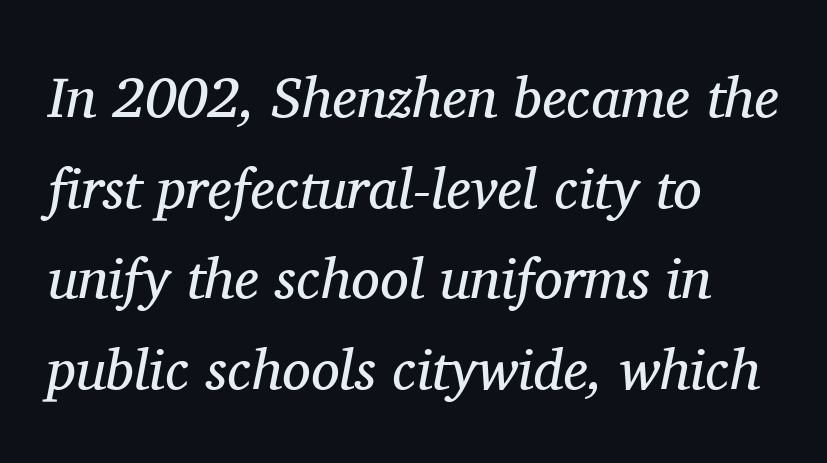
Letters rest on an invisible, unmarked baseline. Reading down the block, your eye returns to a fixed left position each line. These lines keep a tight, regular rhythm from letter to letter. The text carries the slant typical of an italic or oblique font. No heavy texture on the line: the type isn't bold. These lines sit exactly where default settings would place them.
